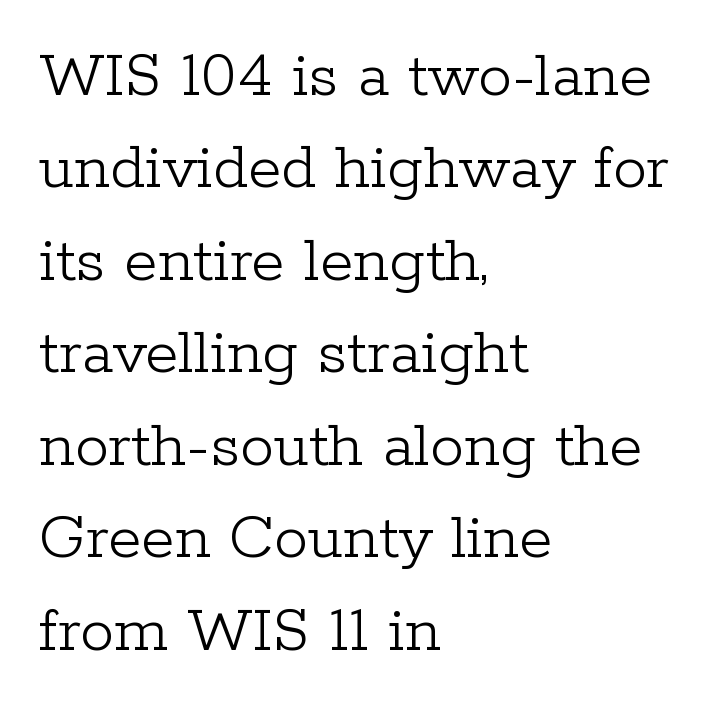
The letters look calm and open, with moderate or lighter stems. Nobody touched the tracking dial on this one. Little horizontal feet cap the strokes, marking this as serif type. The passage shown is typed in a proportional face where columns would drift. The lines in this sample share a left origin and differ only in where they stop.
